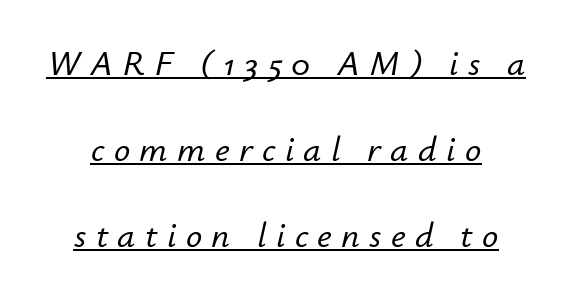
The image shows 36 px text type, italic (leaning right); set loose line spacing (2.39x), unusually wide letter spacing (+0.26 em), underlined; low stroke contrast and a small x-height.
